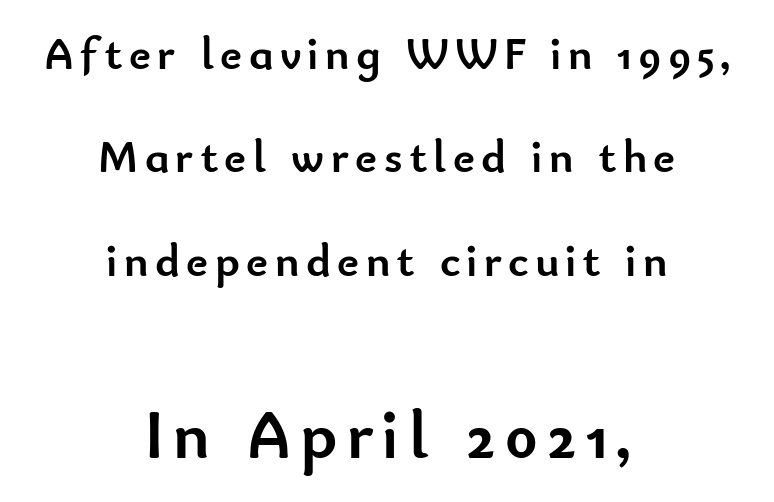
{"serif": "no", "italic": "no", "bold": "yes", "weight": "semibold", "width": "normal", "stroke_contrast": "low", "x_height": "small", "monospaced": "no", "underline": "no", "align": "center", "line_spacing": "loose", "line_spacing_ratio": 2.25, "larger_block": "second", "size_ratio": 1.5, "glyph_px": 69}
